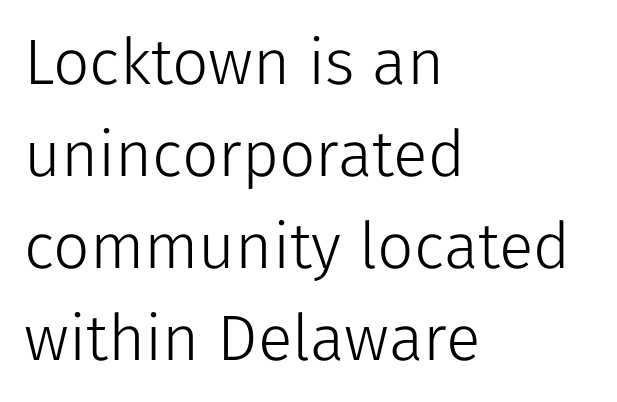
Q: Is the text bold? A: No.
Q: Is the text italic (slanted)? A: No, it is upright.
Q: Is the typeface a serif or a sans-serif typeface? A: Sans-serif.
Q: Is the text underlined? A: No.
Q: How is the paragraph aligned? A: Left-aligned.
Q: Is the spacing between letters normal or unusually wide? A: Normal.
Q: Is the spacing between lines tight, normal or loose? A: Normal.
Q: Width (condensed, normal, or wide)? A: Normal.
Q: Stroke contrast? A: Low.
Q: x-height? A: Medium.
Q: Monospaced? A: No.
